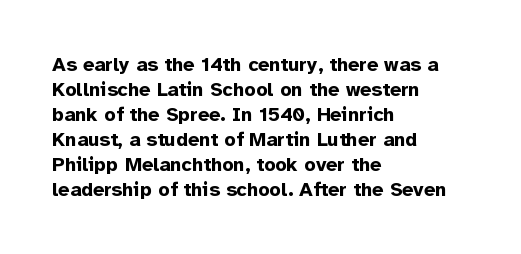
The image shows 20 px bold type, upright; set left-aligned, normal line spacing (1.25x), normal letter spacing, not underlined.
